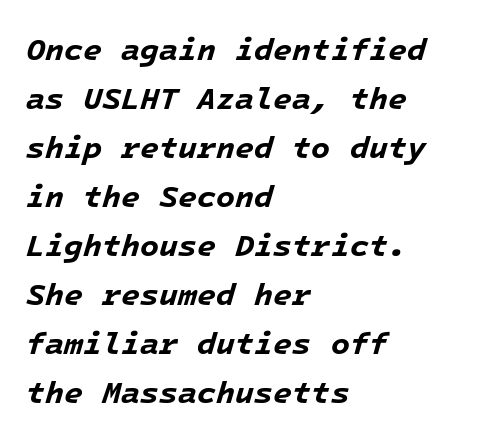
The rows are spaced the way most documents space them. Decoration check: the copy has no underline. Do the characters align in a grid? Yes, the font is monospaced. You can tell it's italic because the verticals aren't actually vertical. The text block is weighted toward the left margin, trailing off unevenly rightward. The letterforms sit shoulder to shoulder at normal distance.
